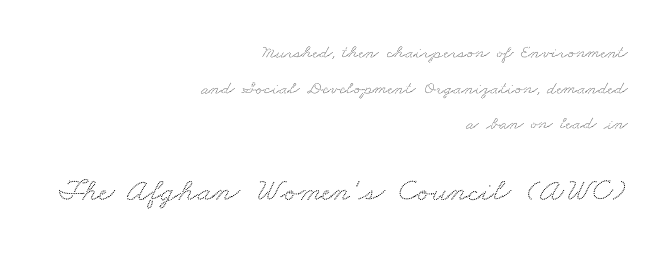
The image shows 33 px wide serif type; set right-aligned, line spacing 1.87x, normal letter spacing, not underlined; the second (bottom) block is 1.74x larger; medium stroke contrast and a small x-height.
